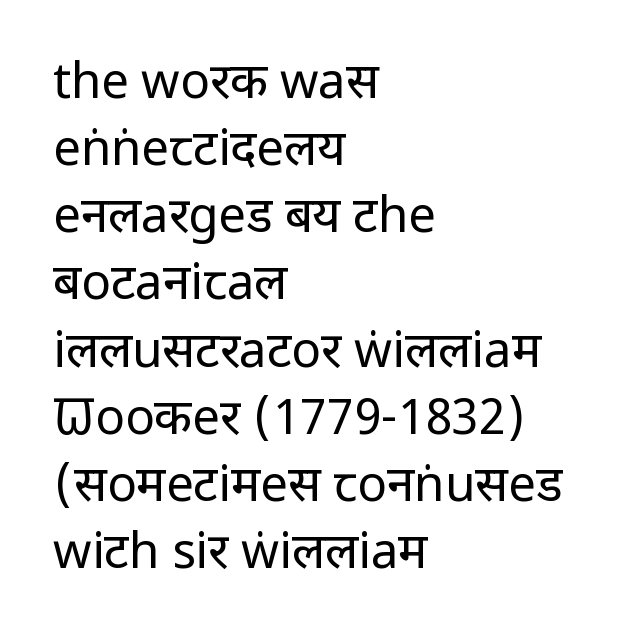
{"serif": "no", "italic": "no", "bold": "no", "weight": "regular", "width": "condensed", "stroke_contrast": "low", "x_height": "large", "monospaced": "no", "underline": "no", "align": "left", "line_spacing": "normal", "line_spacing_ratio": 1.37, "letter_spacing": "normal", "letter_spacing_em": 0.0, "glyph_px": 49}
